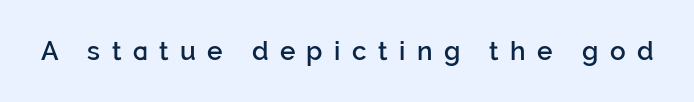
Q: Is the text bold? A: Semi-bold.
Q: Is the text italic (slanted)? A: No, it is upright.
Q: Is the text underlined? A: No.
Q: Is the spacing between letters normal or unusually wide? A: Unusually wide.
